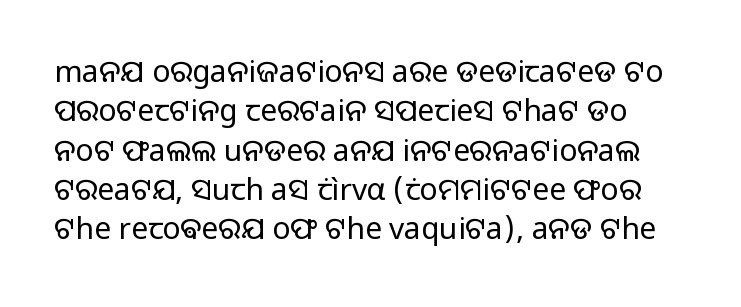
The space between consecutive lines is moderate. The font family rendered here belongs to the sans-serif group. The letters stand straight up with perfectly vertical stems. You could not count columns in this text — the font is proportionally spaced. No extra tracking has been applied to these lines.
